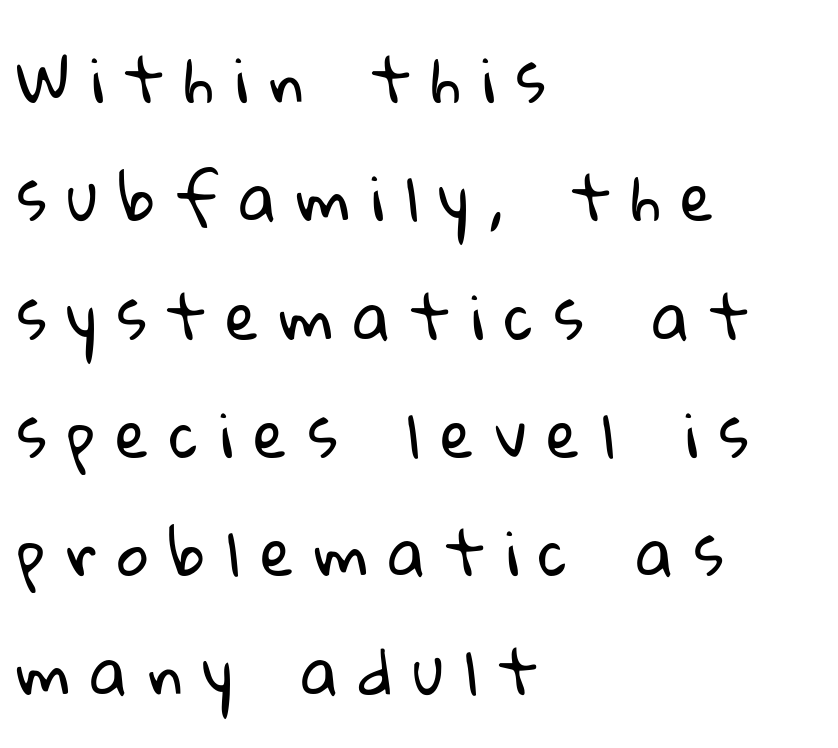
Q: Is the text bold? A: No.
Q: Is the typeface a serif or a sans-serif typeface? A: Sans-serif.
Q: Is the text underlined? A: No.
Q: How is the paragraph aligned? A: Left-aligned.
Q: Is the spacing between letters normal or unusually wide? A: Unusually wide.
Q: Is the spacing between lines tight, normal or loose? A: Loose.
Q: Width (condensed, normal, or wide)? A: Normal.
Q: Stroke contrast? A: Low.
Q: x-height? A: Medium.
Q: Monospaced? A: No.
